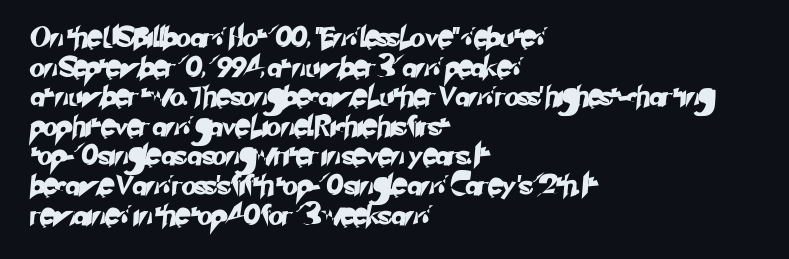
{"underline": "no", "align": "left", "line_spacing": "normal", "line_spacing_ratio": 1.48, "letter_spacing": "normal", "letter_spacing_em": 0.0, "glyph_px": 20}
